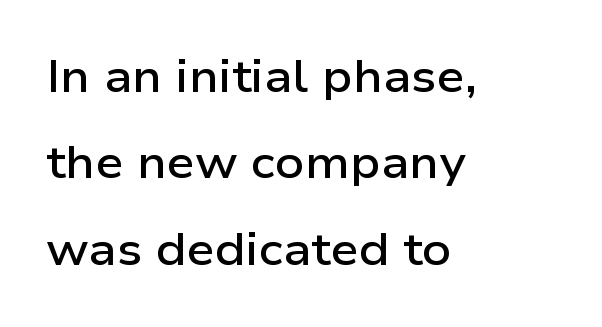
Q: Is the text bold? A: Semi-bold.
Q: Is the text italic (slanted)? A: No, it is upright.
Q: Is the typeface a serif or a sans-serif typeface? A: Sans-serif.
Q: Is the text underlined? A: No.
Q: How is the paragraph aligned? A: Left-aligned.
Q: Is the spacing between letters normal or unusually wide? A: Normal.
Q: Is the spacing between lines tight, normal or loose? A: Loose.
Q: Width (condensed, normal, or wide)? A: Wide.
Q: Stroke contrast? A: Low.
Q: x-height? A: Medium.
Q: Monospaced? A: No.
